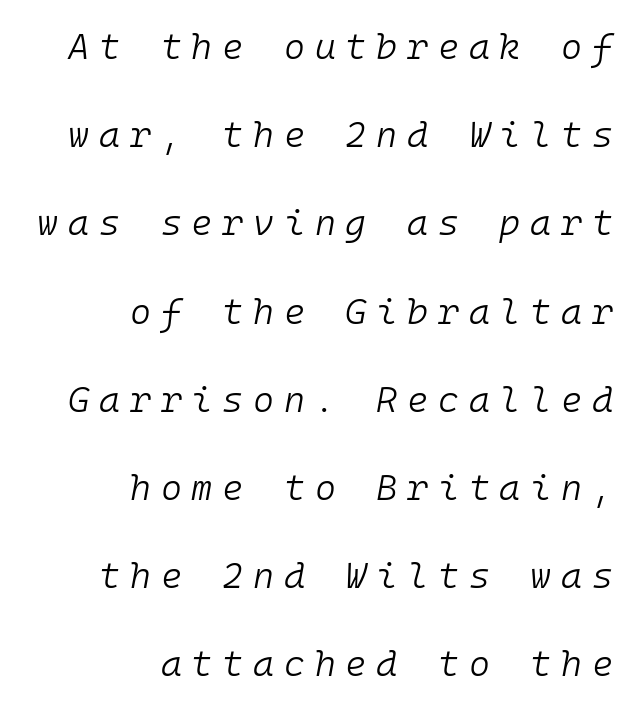
Letters rest on an invisible, unmarked baseline. Widely set lines give the paragraph a tall, airy silhouette. Each letter, wide or thin by design, is forced into the same width here. Look at the tracking — it's clearly loosened, letters drifting apart. In CSS terms this would be text-align: right.
